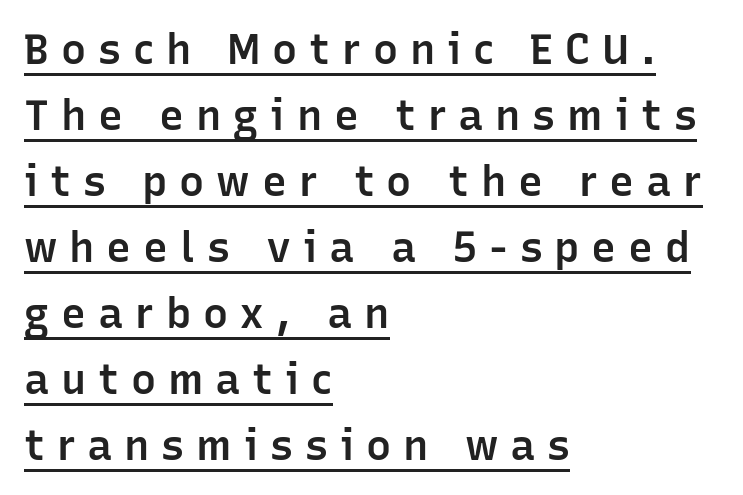
Vertically, the passage feels balanced, rows spaced as you'd expect. Letter spacing: wide. Underlined type. Posture: vertical.
